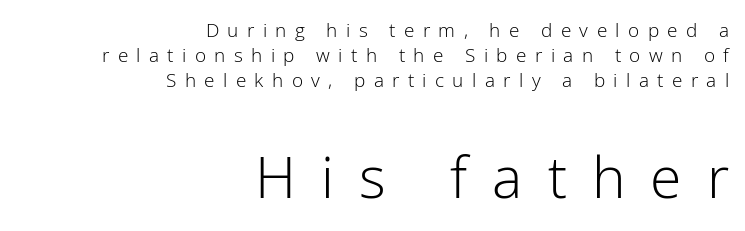
The image shows 57 px light sans-serif type, upright; set right-aligned, normal line spacing (1.32x), unusually wide letter spacing (+0.44 em), not underlined; the second (bottom) block is 3.0x larger; low stroke contrast and a medium x-height.
